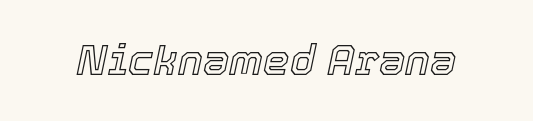
The image shows 42 px text type, italic (leaning right); set normal letter spacing, not underlined; a medium x-height.
